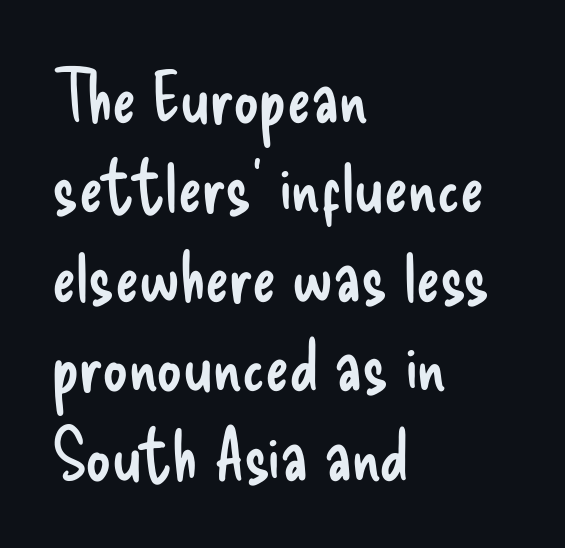
The image shows 71 px regular-weight, condensed sans-serif type, upright; set left-aligned, normal line spacing (1.26x), normal letter spacing, not underlined; low stroke contrast and a small x-height.
